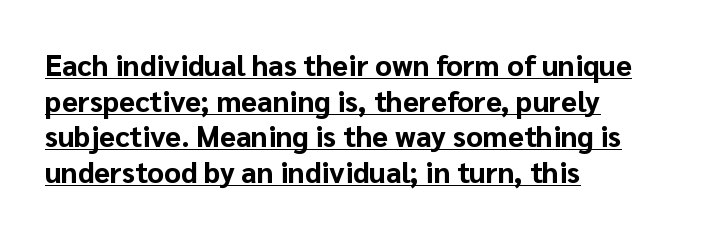
The image shows 29 px bold sans-serif type, upright; set left-aligned, line spacing 1.23x, normal letter spacing, underlined; low stroke contrast and a medium x-height.
